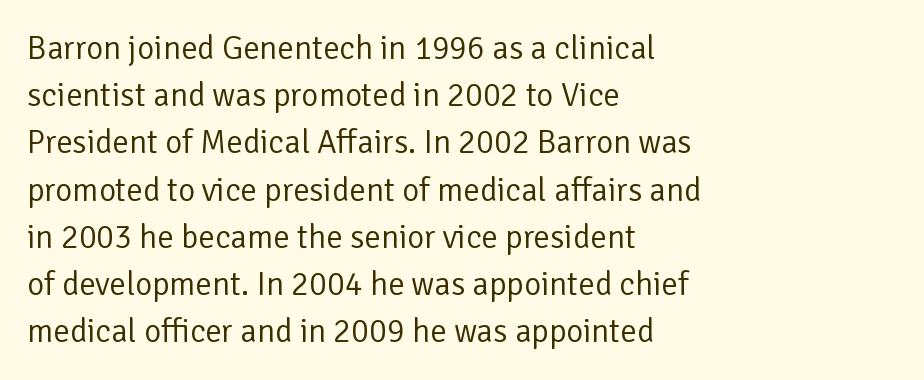
Stroke mass is kept to a normal reading level or below. Nobody drew a line under any word here. The line-height multiplier appears to be the usual default. Check where the strokes stop: nothing finishes them off — pure sans.
